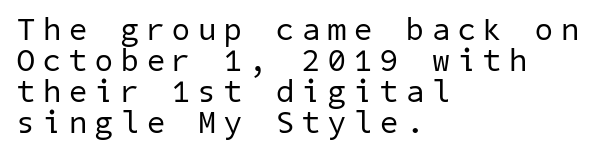
{"serif": "no", "bold": "no", "weight": "regular", "width": "normal", "stroke_contrast": "low", "x_height": "medium", "underline": "no", "align": "left", "line_spacing": "tight", "line_spacing_ratio": 0.97, "letter_spacing": "wide", "letter_spacing_em": 0.26, "glyph_px": 32}
